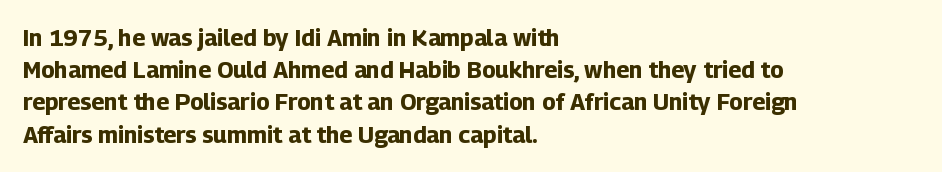
Teacher's note: observe the even left margin — that is flush-left alignment. Tracking here is standard; glyphs follow each other at the usual distance. Horizontal bands of white between lines are of average thickness. Is the type bold? Yes — the strokes are clearly thick and heavy. This is the regular roman posture of the typeface.
